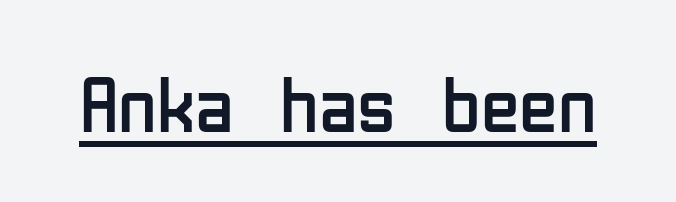
The image shows 79 px regular-weight, condensed sans-serif type, upright; set normal letter spacing, underlined; low stroke contrast and a medium x-height.
